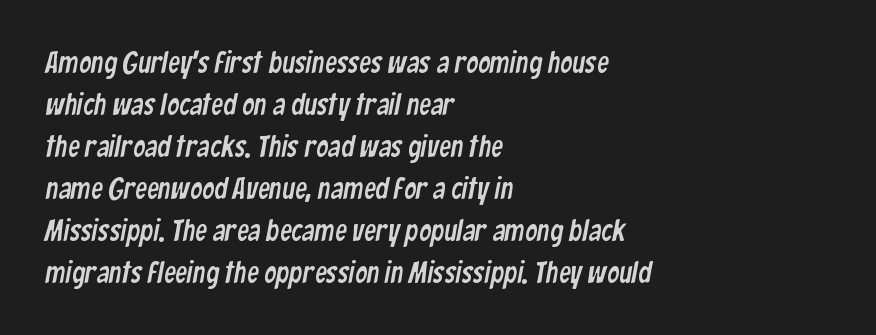
Q: Is the typeface a serif or a sans-serif typeface? A: Sans-serif.
Q: Is the text underlined? A: No.
Q: How is the paragraph aligned? A: Left-aligned.
Q: Is the spacing between letters normal or unusually wide? A: Normal.
Q: Is the spacing between lines tight, normal or loose? A: Normal.
Q: Width (condensed, normal, or wide)? A: Condensed.
Q: Stroke contrast? A: Low.
Q: x-height? A: Medium.
Q: Monospaced? A: No.
